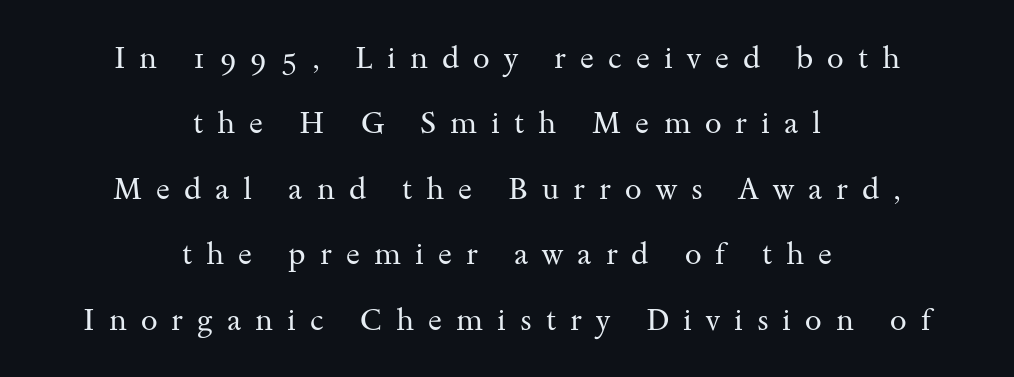
Q: Is the text bold? A: No.
Q: Is the text italic (slanted)? A: No, it is upright.
Q: Is the typeface a serif or a sans-serif typeface? A: Serif.
Q: Is the text underlined? A: No.
Q: How is the paragraph aligned? A: Centered.
Q: Is the spacing between letters normal or unusually wide? A: Unusually wide.
Q: Is the spacing between lines tight, normal or loose? A: Loose.
Q: Width (condensed, normal, or wide)? A: Wide.
Q: Stroke contrast? A: Medium.
Q: x-height? A: Small.
Q: Monospaced? A: No.
